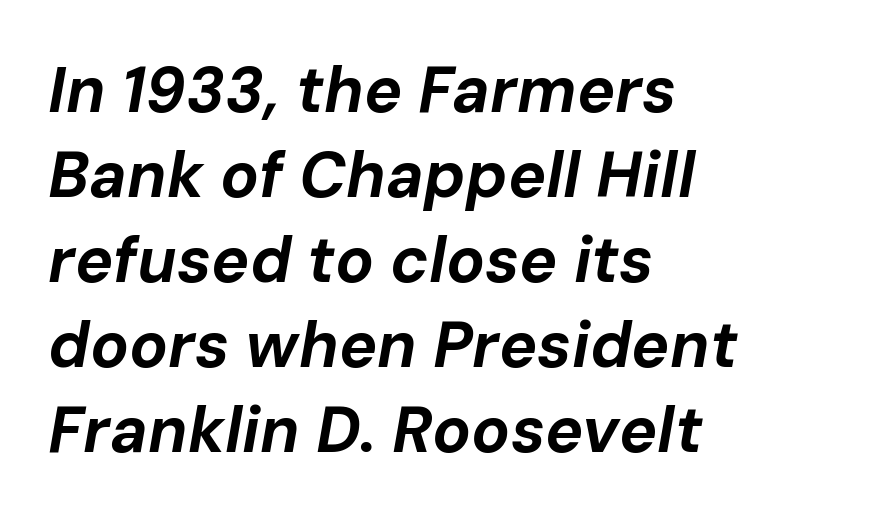
{"italic": "yes", "lean": "right", "slant_degrees": 10, "bold": "yes", "weight": "bold", "width": "normal", "stroke_contrast": "low", "x_height": "medium", "monospaced": "no", "underline": "no", "align": "left", "line_spacing": "normal", "line_spacing_ratio": 1.33, "letter_spacing": "normal", "letter_spacing_em": 0.0, "glyph_px": 64}
